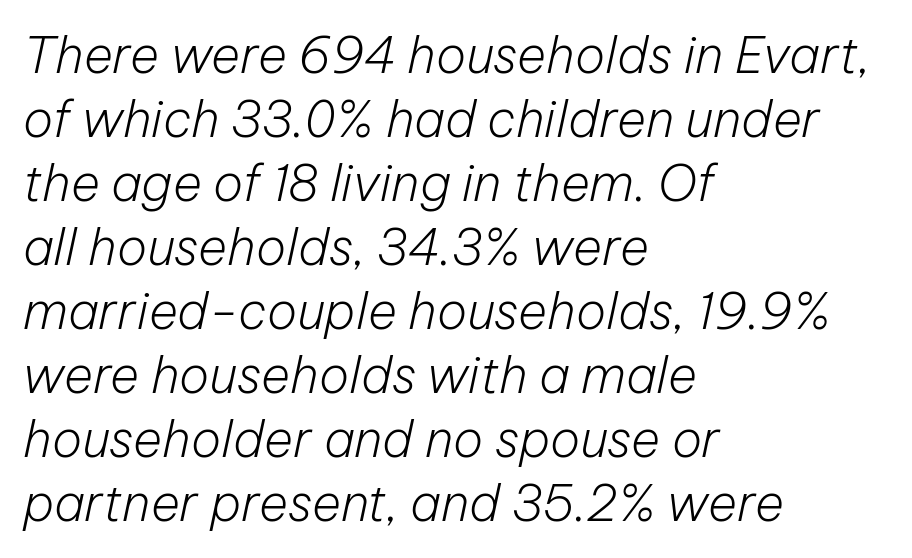
Q: Is the text bold? A: No.
Q: Is the text italic (slanted)? A: Yes, it leans right by about 12 degrees.
Q: Is the text underlined? A: No.
Q: How is the paragraph aligned? A: Left-aligned.
Q: Is the spacing between letters normal or unusually wide? A: Normal.
Q: Is the spacing between lines tight, normal or loose? A: Normal.
Q: Width (condensed, normal, or wide)? A: Normal.
Q: Stroke contrast? A: Low.
Q: x-height? A: Medium.
Q: Monospaced? A: No.
